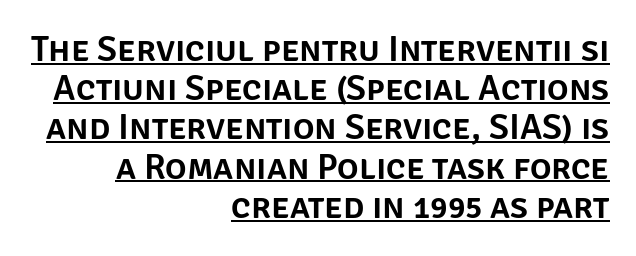
Q: Is the text italic (slanted)? A: No, it is upright.
Q: Is the typeface a serif or a sans-serif typeface? A: Sans-serif.
Q: Is the text underlined? A: Yes.
Q: How is the paragraph aligned? A: Right-aligned.
Q: Is the spacing between letters normal or unusually wide? A: Normal.
Q: Is the spacing between lines tight, normal or loose? A: Tight.
Q: Width (condensed, normal, or wide)? A: Normal.
Q: Stroke contrast? A: Low.
Q: x-height? A: Large.
Q: Monospaced? A: No.
